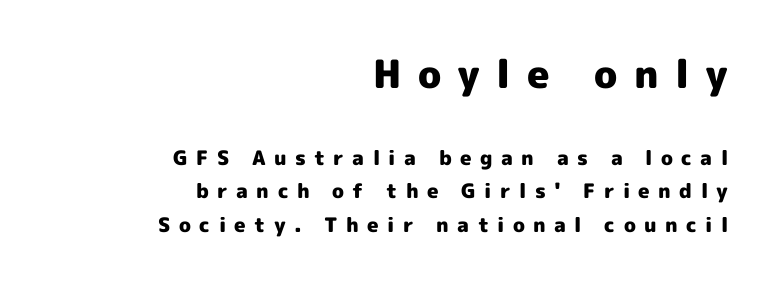
{"serif": "no", "italic": "no", "bold": "yes", "weight": "heavy", "width": "normal", "x_height": "medium", "monospaced": "no", "underline": "no", "align": "right", "line_spacing": "normal", "line_spacing_ratio": 1.68, "letter_spacing": "wide", "letter_spacing_em": 0.42, "larger_block": "first", "size_ratio": 1.95, "glyph_px": 39}
